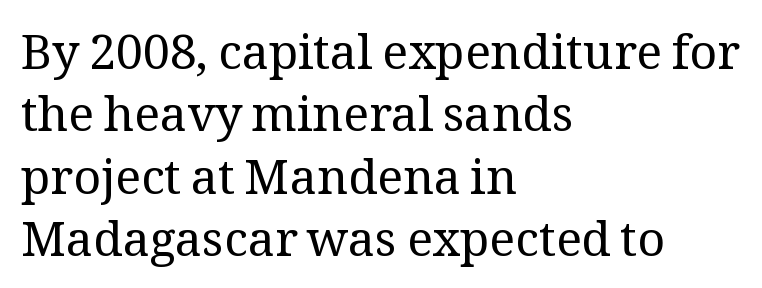
Examine the stroke ends and you'll spot serifs. Is the block centered? No — it sits flush against the left margin. Vertical stems look standard width or narrower in stroke. The foot of each line stays bare and open. Every character sits straight up, as roman type does.
